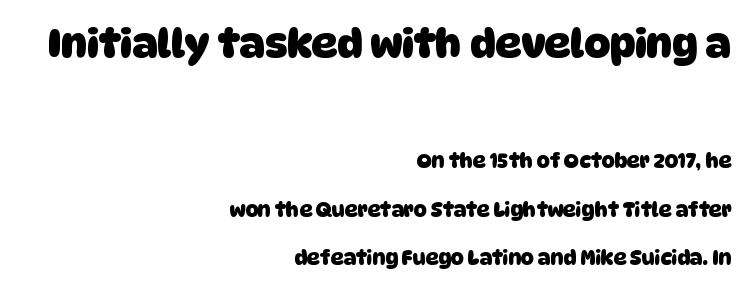
This rendering uses right alignment, leaving the left contour irregular. In terms of letterform style, serifs are entirely absent. Think of a printed novel: that variable character pitch is what you see here. The emphasis by scale lands on block number one, above.
